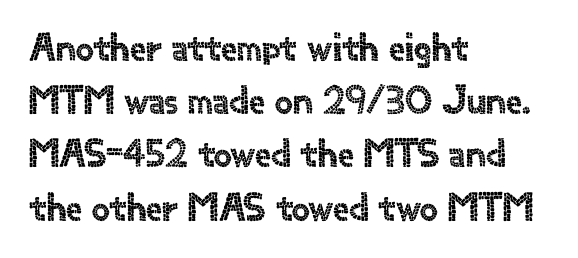
{"serif": "no", "italic": "no", "width": "normal", "x_height": "small", "monospaced": "no", "underline": "no", "align": "left", "line_spacing": "normal", "line_spacing_ratio": 1.33, "letter_spacing": "normal", "letter_spacing_em": 0.0, "glyph_px": 40}
